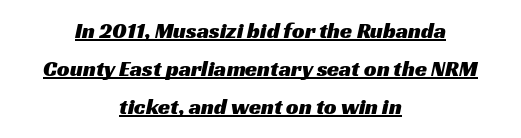
A centered setting, common on invitations and titles, is used for this passage. Each line of the rendering has a horizontal stroke beneath the glyphs. What stands out about the letter spacing? Nothing — it is the standard amount.
